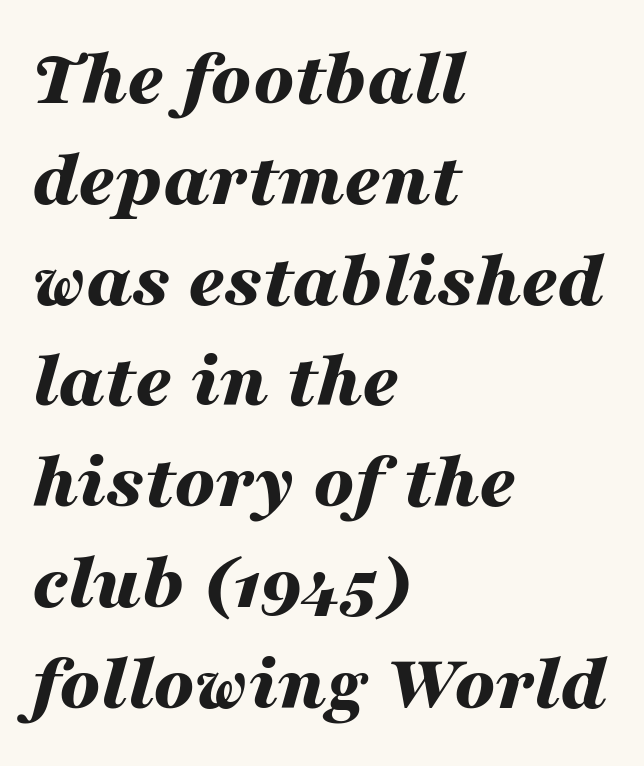
The image shows 80 px bold, wide type, italic (leaning right); set left-aligned, normal line spacing (1.26x), normal letter spacing, not underlined; medium stroke contrast and a medium x-height.
